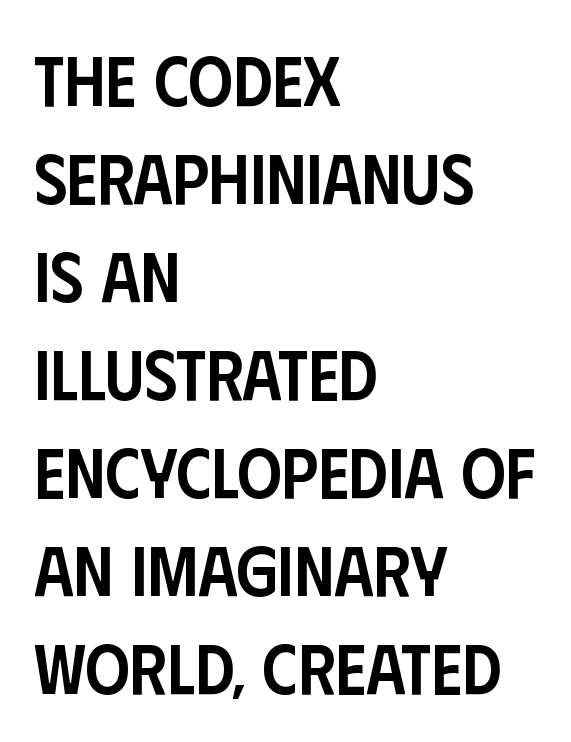
Note the varied advance widths — an 'i' is clearly narrower than an 'm'. Normally led — the rows are evenly, conventionally spaced. The type is set solid horizontally, with unmodified tracking. Typesetter's note: demi weight, one step under bold.
